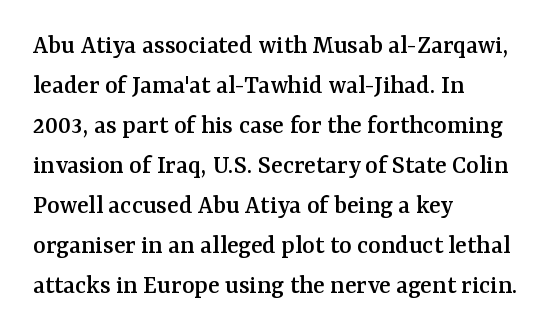
Q: Is the text italic (slanted)? A: No, it is upright.
Q: Is the text underlined? A: No.
Q: How is the paragraph aligned? A: Left-aligned.
Q: Is the spacing between letters normal or unusually wide? A: Normal.
Q: Is the spacing between lines tight, normal or loose? A: Normal.
